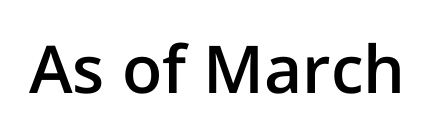
{"serif": "no", "italic": "no", "bold": "semi", "weight": "semibold", "width": "normal", "stroke_contrast": "low", "x_height": "medium", "monospaced": "no", "underline": "no", "letter_spacing": "normal", "letter_spacing_em": 0.0, "glyph_px": 66}
